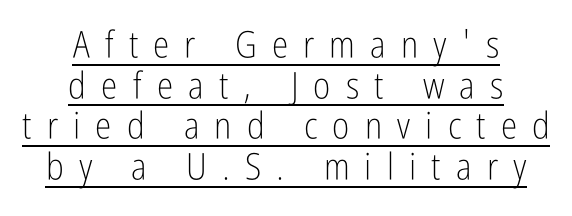
{"serif": "no", "italic": "no", "bold": "no", "weight": "light", "width": "condensed", "stroke_contrast": "low", "x_height": "medium", "monospaced": "no", "underline": "yes", "align": "center", "line_spacing": "tight", "line_spacing_ratio": 1.1, "letter_spacing": "wide", "letter_spacing_em": 0.41, "glyph_px": 37}
